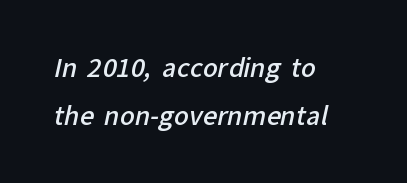
On the weight axis this lands at semibold, roughly 600. Airy leading. What stands out about the letter spacing? Nothing — it is the standard amount. Reading down the block, your eye returns to a fixed left position each line.
